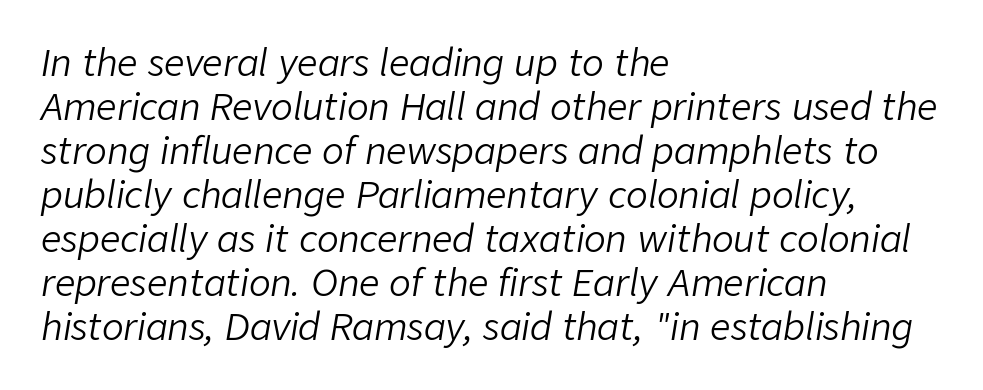
The image shows 36 px light type, italic (leaning right); set left-aligned, line spacing 1.22x, normal letter spacing, not underlined; low stroke contrast and a medium x-height.
